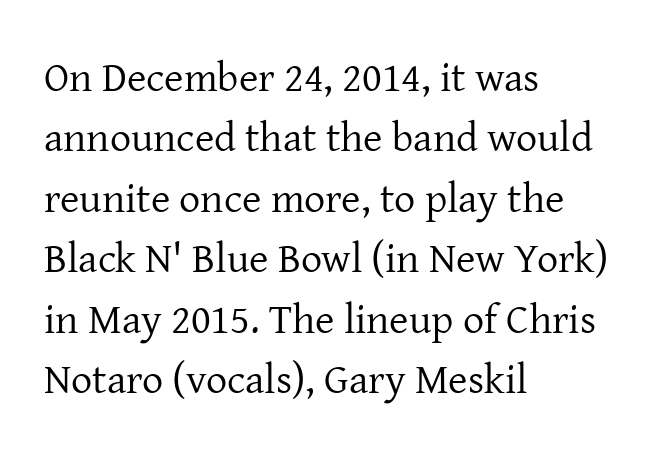
Q: Is the text bold? A: No.
Q: Is the text italic (slanted)? A: No, it is upright.
Q: Is the typeface a serif or a sans-serif typeface? A: Serif.
Q: Is the text underlined? A: No.
Q: How is the paragraph aligned? A: Left-aligned.
Q: Is the spacing between letters normal or unusually wide? A: Normal.
Q: Is the spacing between lines tight, normal or loose? A: Normal.
Q: Width (condensed, normal, or wide)? A: Normal.
Q: Stroke contrast? A: Low.
Q: x-height? A: Medium.
Q: Monospaced? A: No.
